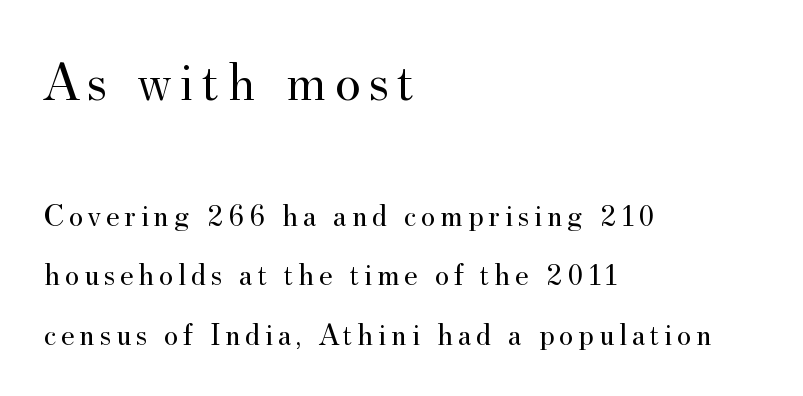
The image shows 55 px regular-weight serif type, upright; set left-aligned, loose line spacing (1.92x), not underlined; the first (top) block is 1.77x larger; medium stroke contrast and a small x-height.
